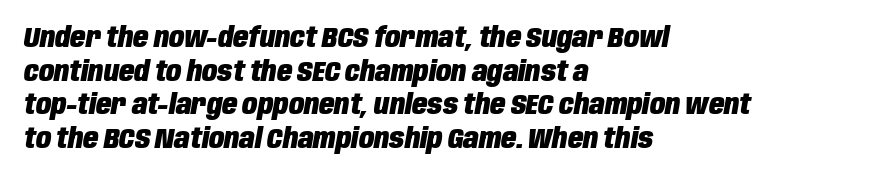
The line texture is even and compact thanks to regular tracking. A bare baseline throughout the passage. The characters look thick and weighty, a clear bold. There's an unmistakable incline to the writing here. If you drew a ruler down the left edge, every line would touch it. Varying glyph widths throughout — classic text-font behaviour.
